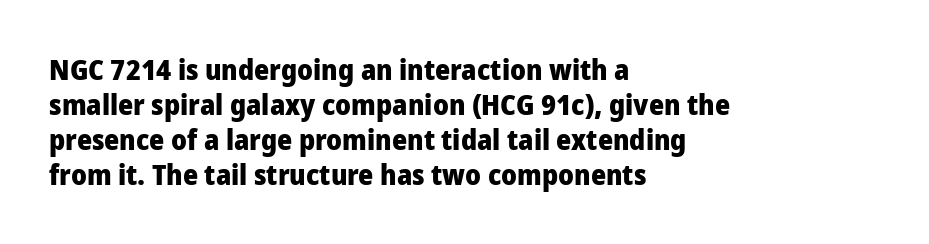
{"serif": "no", "italic": "no", "bold": "yes", "weight": "heavy", "width": "normal", "stroke_contrast": "low", "x_height": "medium", "monospaced": "no", "underline": "no", "align": "left", "line_spacing_ratio": 1.21, "letter_spacing": "normal", "letter_spacing_em": 0.0, "glyph_px": 29}
